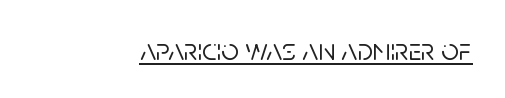
{"serif": "no", "italic": "no", "width": "normal", "stroke_contrast": "low", "x_height": "large", "monospaced": "no", "underline": "yes", "letter_spacing": "normal", "letter_spacing_em": 0.0, "glyph_px": 31}
